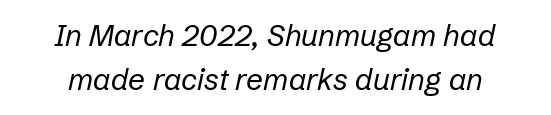
Q: Is the text bold? A: No.
Q: Is the text italic (slanted)? A: Yes, it leans right by about 12 degrees.
Q: Is the text underlined? A: No.
Q: Is the spacing between letters normal or unusually wide? A: Normal.
Q: Is the spacing between lines tight, normal or loose? A: Normal.
Q: Width (condensed, normal, or wide)? A: Normal.
Q: Stroke contrast? A: Low.
Q: x-height? A: Medium.
Q: Monospaced? A: No.
